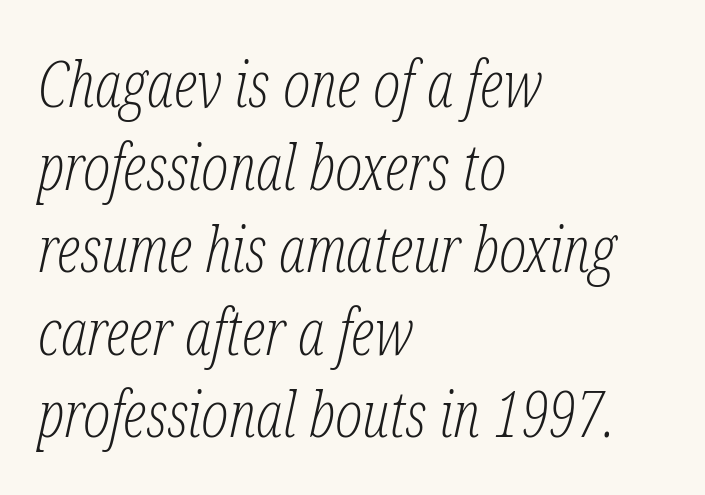
Horizontal bands of white between lines are of average thickness. Here the designer chose a conventional face with non-uniform glyph widths. The weight tops out at a normal text grade. This rendering employs a face with finishing strokes, i.e., a serif.
